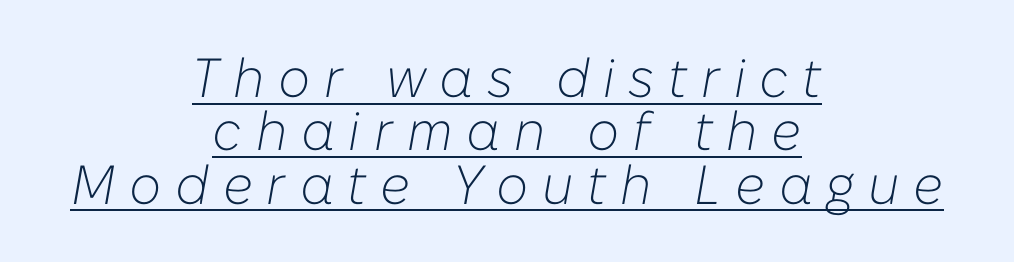
The image shows 55 px light type, italic (leaning right); set centered, tight line spacing (0.97x), unusually wide letter spacing (+0.25 em), underlined; low stroke contrast and a medium x-height.
